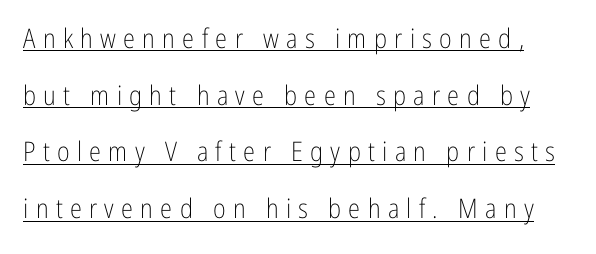
{"italic": "no", "bold": "no", "underline": "yes", "line_spacing": "loose", "line_spacing_ratio": 2.1, "letter_spacing": "wide", "letter_spacing_em": 0.27, "glyph_px": 27}
